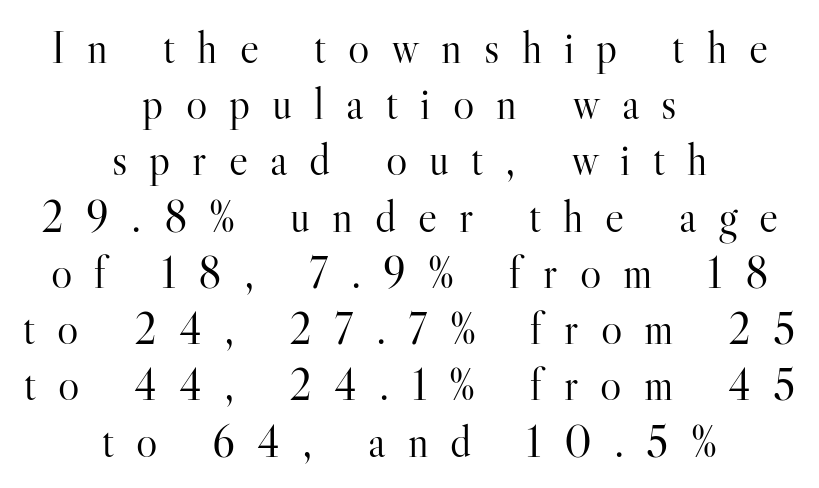
Q: Is the text bold? A: No.
Q: Is the text italic (slanted)? A: No, it is upright.
Q: Is the typeface a serif or a sans-serif typeface? A: Serif.
Q: Is the text underlined? A: No.
Q: How is the paragraph aligned? A: Centered.
Q: Is the spacing between letters normal or unusually wide? A: Unusually wide.
Q: Is the spacing between lines tight, normal or loose? A: Normal.
Q: Width (condensed, normal, or wide)? A: Normal.
Q: Stroke contrast? A: High.
Q: x-height? A: Small.
Q: Monospaced? A: No.
